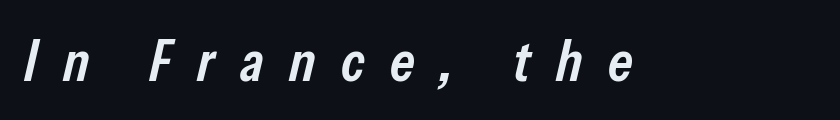
Q: Is the text bold? A: Semi-bold.
Q: Is the text italic (slanted)? A: Yes, it leans right by about 13 degrees.
Q: Is the text underlined? A: No.
Q: Is the spacing between letters normal or unusually wide? A: Unusually wide.
Q: Width (condensed, normal, or wide)? A: Condensed.
Q: Stroke contrast? A: Low.
Q: x-height? A: Medium.
Q: Monospaced? A: No.
